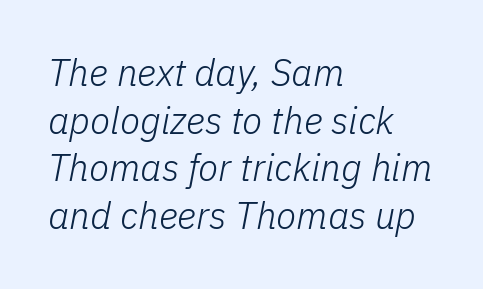
Q: Is the text bold? A: No.
Q: Is the text italic (slanted)? A: Yes, it leans right by about 11 degrees.
Q: Is the text underlined? A: No.
Q: How is the paragraph aligned? A: Left-aligned.
Q: Is the spacing between letters normal or unusually wide? A: Normal.
Q: Is the spacing between lines tight, normal or loose? A: Normal.
Q: Width (condensed, normal, or wide)? A: Normal.
Q: Stroke contrast? A: Low.
Q: x-height? A: Medium.
Q: Monospaced? A: No.
